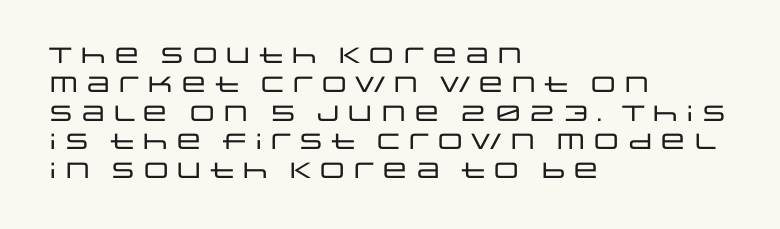
Descender tails drop into unmarked territory. Horizontal alignment here is leftward, the default for most running prose. Does extra space separate the letters? No, they use regular spacing. Upright lettering throughout. Evenly set lines give the paragraph a standard silhouette.
